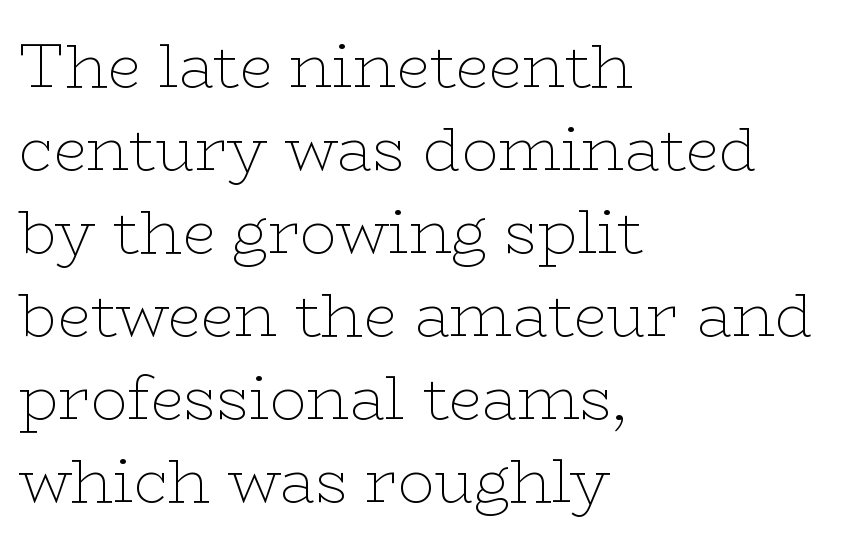
The image shows 61 px thin, wide serif type, upright; set left-aligned, normal line spacing (1.36x), normal letter spacing, not underlined; low stroke contrast and a medium x-height.
